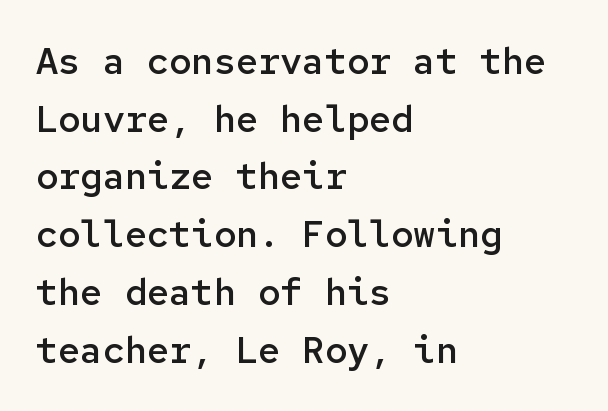
The image shows 37 px semibold sans-serif type, upright, monospaced; set left-aligned, normal line spacing (1.56x), normal letter spacing, not underlined; low stroke contrast and a medium x-height.
